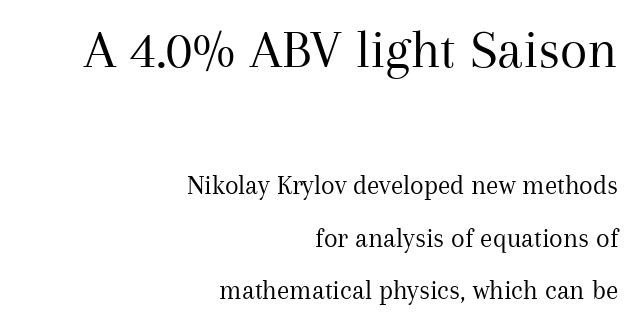
Q: Is the text bold? A: No.
Q: Is the text italic (slanted)? A: No, it is upright.
Q: Is the typeface a serif or a sans-serif typeface? A: Serif.
Q: Is the text underlined? A: No.
Q: How is the paragraph aligned? A: Right-aligned.
Q: Is the spacing between letters normal or unusually wide? A: Normal.
Q: Which block of text is set in a larger size, the first (top) or the second (bottom)? A: The first (top) one.
Q: Width (condensed, normal, or wide)? A: Normal.
Q: Stroke contrast? A: Medium.
Q: x-height? A: Medium.
Q: Monospaced? A: No.
